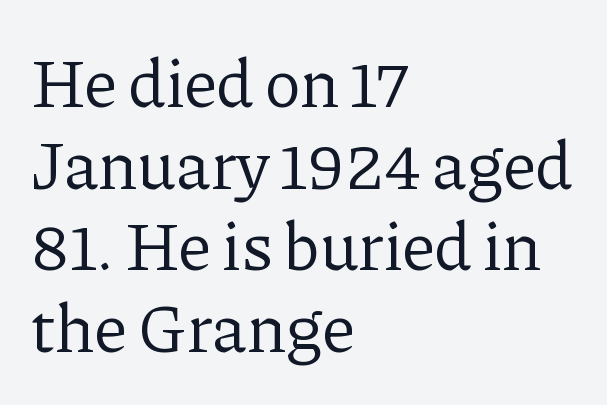
Q: Is the text bold? A: No.
Q: Is the text italic (slanted)? A: No, it is upright.
Q: Is the typeface a serif or a sans-serif typeface? A: Serif.
Q: Is the text underlined? A: No.
Q: How is the paragraph aligned? A: Left-aligned.
Q: Is the spacing between letters normal or unusually wide? A: Normal.
Q: Width (condensed, normal, or wide)? A: Normal.
Q: Stroke contrast? A: Low.
Q: x-height? A: Medium.
Q: Monospaced? A: No.
